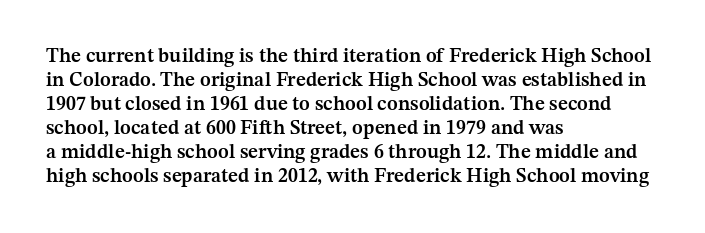
The image shows 20 px text type, upright; set left-aligned, line spacing 1.2x, normal letter spacing, not underlined.
